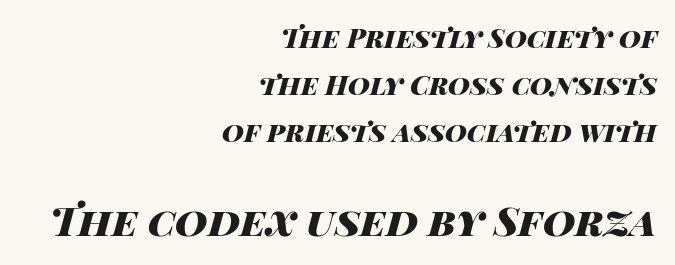
The image shows 40 px heavy, wide type, italic (leaning right); set right-aligned, line spacing 1.75x, normal letter spacing, not underlined; the second (bottom) block is 1.48x larger; high stroke contrast and a large x-height.
